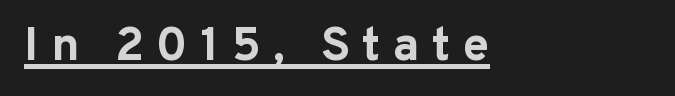
{"serif": "no", "italic": "no", "bold": "yes", "weight": "bold", "width": "normal", "stroke_contrast": "low", "x_height": "medium", "monospaced": "no", "underline": "yes", "align": "left", "letter_spacing": "wide", "letter_spacing_em": 0.25, "glyph_px": 48}
